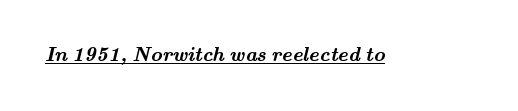
The sample's only ornament is a line tracing under the words. Heavy-handed strokes throughout: this text is bold. Tracking here is standard; glyphs follow each other at the usual distance.
